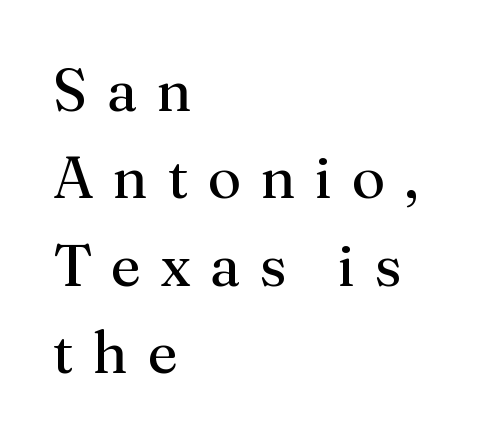
Q: Is the text bold? A: No.
Q: Is the text italic (slanted)? A: No, it is upright.
Q: Is the typeface a serif or a sans-serif typeface? A: Serif.
Q: Is the text underlined? A: No.
Q: How is the paragraph aligned? A: Left-aligned.
Q: Is the spacing between letters normal or unusually wide? A: Unusually wide.
Q: Is the spacing between lines tight, normal or loose? A: Normal.
Q: Width (condensed, normal, or wide)? A: Normal.
Q: Stroke contrast? A: Medium.
Q: x-height? A: Medium.
Q: Monospaced? A: No.
